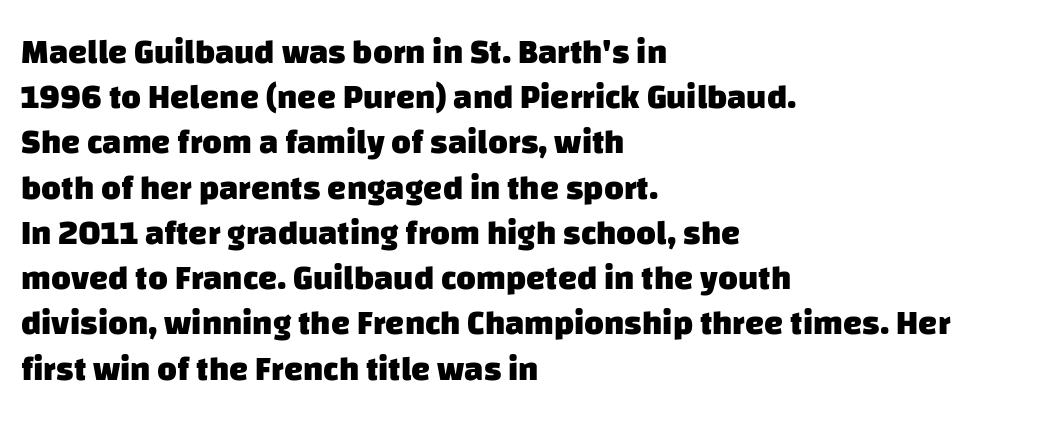
{"serif": "no", "bold": "yes", "weight": "heavy", "width": "normal", "stroke_contrast": "low", "x_height": "large", "monospaced": "no", "underline": "no", "align": "left", "line_spacing": "normal", "line_spacing_ratio": 1.33, "letter_spacing": "normal", "letter_spacing_em": 0.0, "glyph_px": 34}
